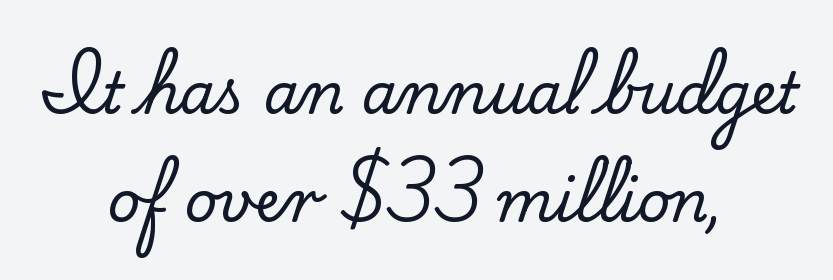
A centered setting, common on invitations and titles, is used for this passage. Each letter's strokes conclude with small projecting serifs. Proportional: the letters do not fall into vertical columns. Lines of text with bare space underneath. The letterforms sit shoulder to shoulder at normal distance.
